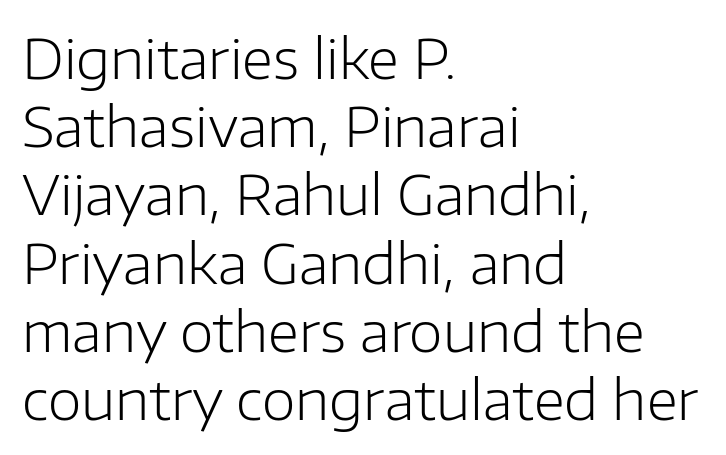
The image shows 55 px light sans-serif type, upright; set left-aligned, line spacing 1.24x, normal letter spacing, not underlined; low stroke contrast and a medium x-height.
